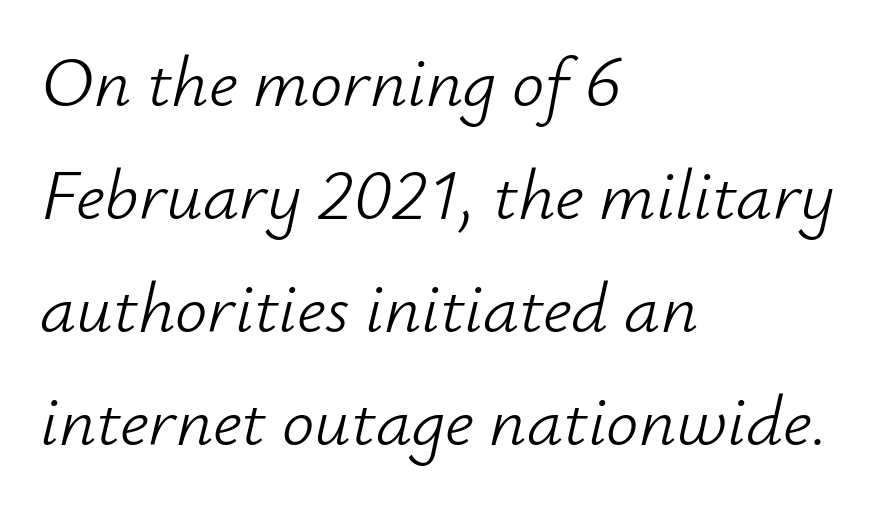
{"italic": "yes", "lean": "right", "slant_degrees": 12, "bold": "no", "weight": "light", "width": "normal", "stroke_contrast": "low", "x_height": "small", "monospaced": "no", "underline": "no", "align": "left", "line_spacing": "normal", "line_spacing_ratio": 1.57, "letter_spacing": "normal", "letter_spacing_em": 0.0, "glyph_px": 72}
